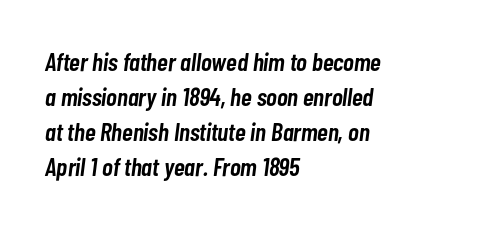
The image shows 26 px text type, italic (leaning right); set left-aligned, normal line spacing (1.34x), normal letter spacing, not underlined.
